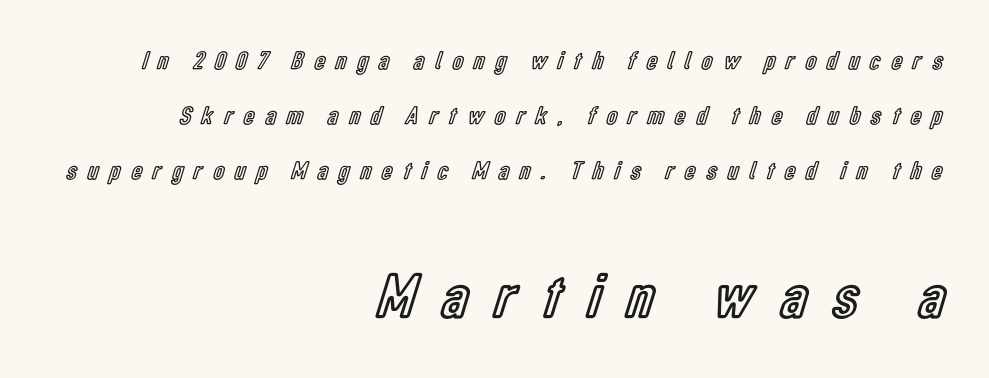
Think of a printed novel: that variable character pitch is what you see here. These lines stand farther apart than default settings would place them. How are the letters spaced? Widely, with obvious added tracking. These lines stack with their right ends in a neat column. Underline: absent. Caption: upper text group reduced, lower text group enlarged.
